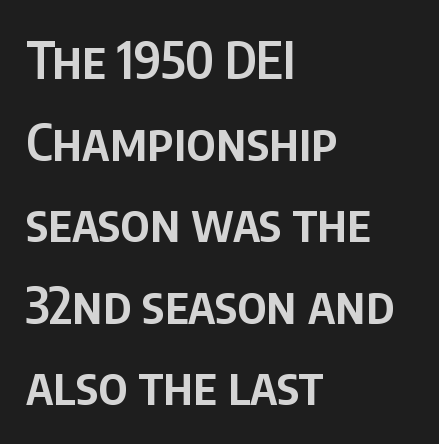
The image shows 51 px semibold, condensed sans-serif type, upright; set left-aligned, normal line spacing (1.6x), normal letter spacing, not underlined; low stroke contrast and a large x-height.
